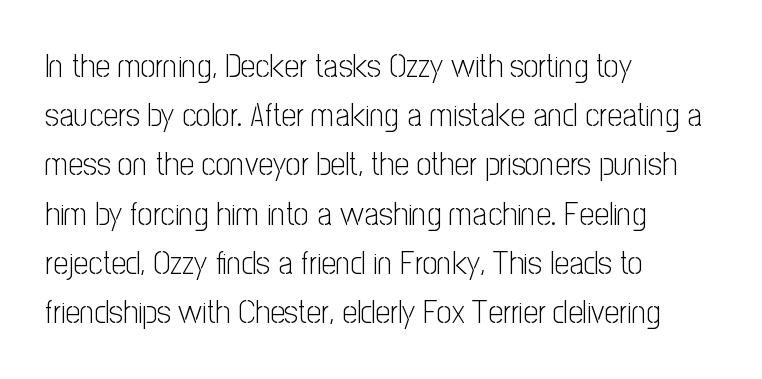
Vertical stems look standard width or narrower in stroke. The passage shown is typed in a proportional face where columns would drift. Quick note: interline space is typical. Bare-footed words on every line.
